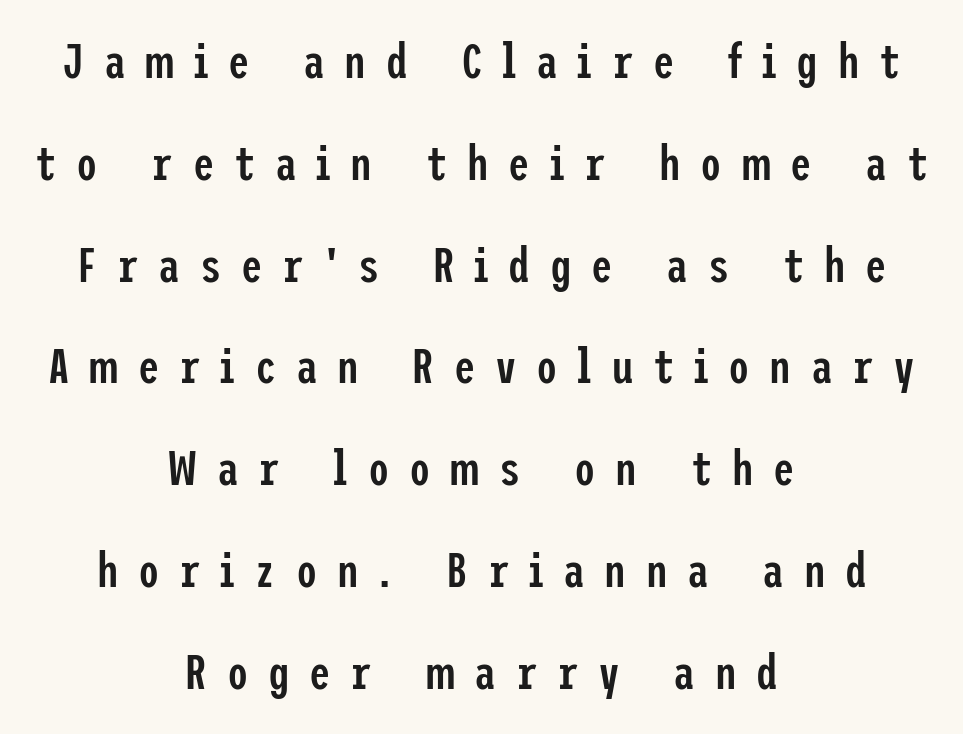
Q: Is the text bold? A: Semi-bold.
Q: Is the text italic (slanted)? A: No, it is upright.
Q: Is the typeface a serif or a sans-serif typeface? A: Sans-serif.
Q: Is the text underlined? A: No.
Q: How is the paragraph aligned? A: Centered.
Q: Is the spacing between letters normal or unusually wide? A: Unusually wide.
Q: Is the spacing between lines tight, normal or loose? A: Loose.
Q: Width (condensed, normal, or wide)? A: Condensed.
Q: Stroke contrast? A: Low.
Q: x-height? A: Medium.
